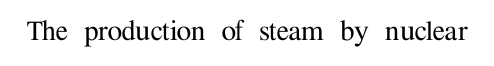
Q: Is the text italic (slanted)? A: No, it is upright.
Q: Is the typeface a serif or a sans-serif typeface? A: Serif.
Q: Is the text underlined? A: No.
Q: Is the spacing between letters normal or unusually wide? A: Normal.
Q: Width (condensed, normal, or wide)? A: Normal.
Q: Stroke contrast? A: Medium.
Q: x-height? A: Medium.
Q: Monospaced? A: No.
